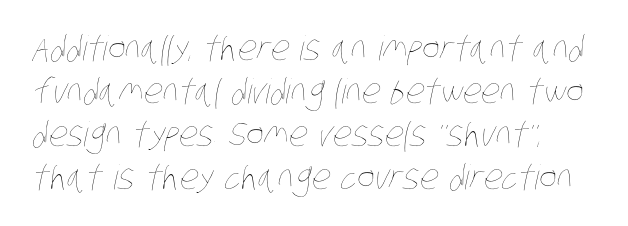
Casual observation: everything's shoved over to the left. Is there much room between lines? A standard amount, neither cramped nor airy. The typeface has the unassuming heft of standard copy or less. You could call the tracking neutral — neither tight nor loose. Is this a fixed-width face? No — the glyphs have proportional, varying widths.
